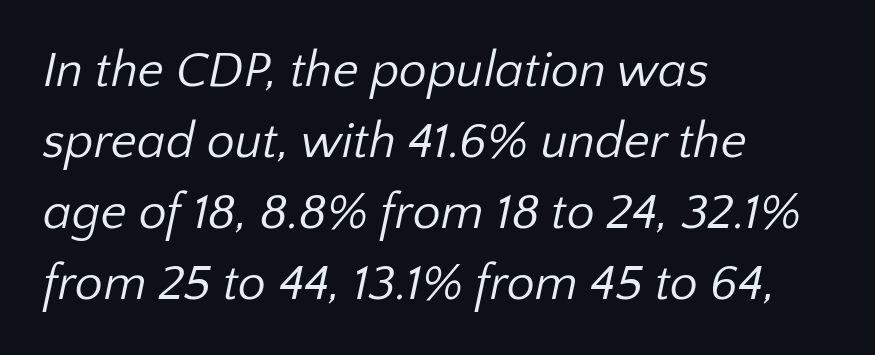
Q: Is the text bold? A: No.
Q: Is the typeface a serif or a sans-serif typeface? A: Sans-serif.
Q: Is the text underlined? A: No.
Q: How is the paragraph aligned? A: Left-aligned.
Q: Is the spacing between letters normal or unusually wide? A: Normal.
Q: Is the spacing between lines tight, normal or loose? A: Normal.
Q: Width (condensed, normal, or wide)? A: Normal.
Q: Stroke contrast? A: Low.
Q: x-height? A: Medium.
Q: Monospaced? A: No.
